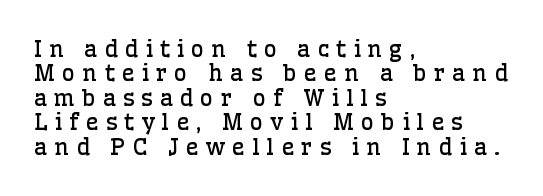
{"italic": "no", "bold": "no", "underline": "no", "align": "left", "line_spacing": "tight", "line_spacing_ratio": 1.06, "letter_spacing": "wide", "letter_spacing_em": 0.3, "glyph_px": 23}
